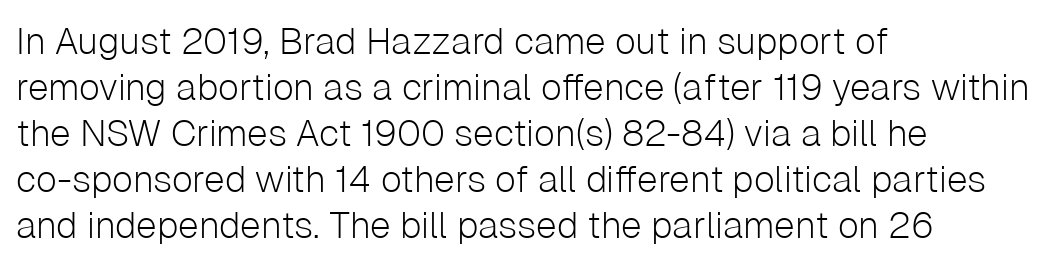
{"serif": "no", "italic": "no", "bold": "no", "weight": "light", "width": "normal", "stroke_contrast": "low", "x_height": "medium", "monospaced": "no", "underline": "no", "align": "left", "line_spacing_ratio": 1.24, "letter_spacing": "normal", "letter_spacing_em": 0.0, "glyph_px": 37}
